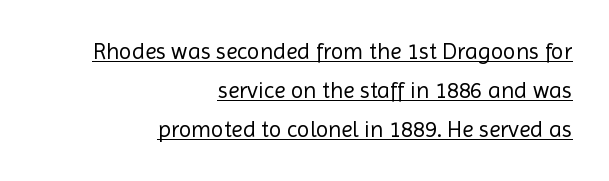
The image shows 23 px text type, upright; set right-aligned, normal line spacing (1.7x), normal letter spacing, underlined.
